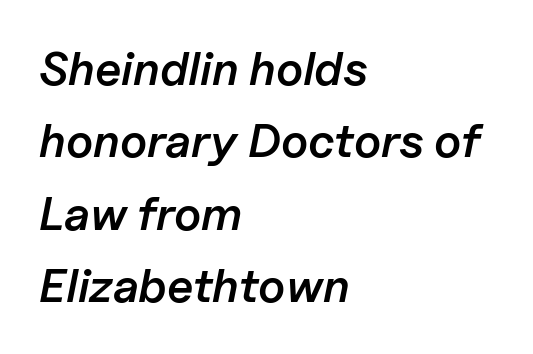
Q: Is the text bold? A: Semi-bold.
Q: Is the text italic (slanted)? A: Yes, it leans right by about 11 degrees.
Q: Is the text underlined? A: No.
Q: How is the paragraph aligned? A: Left-aligned.
Q: Is the spacing between letters normal or unusually wide? A: Normal.
Q: Is the spacing between lines tight, normal or loose? A: Normal.
Q: Width (condensed, normal, or wide)? A: Normal.
Q: Stroke contrast? A: Low.
Q: x-height? A: Medium.
Q: Monospaced? A: No.
